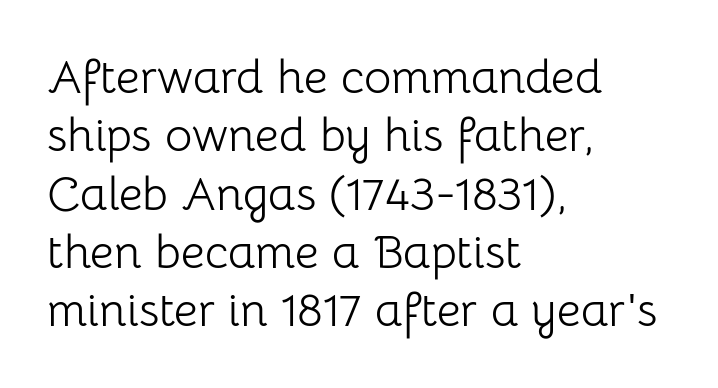
The image shows 47 px light sans-serif type, upright; set left-aligned, line spacing 1.24x, normal letter spacing, not underlined; low stroke contrast and a medium x-height.
